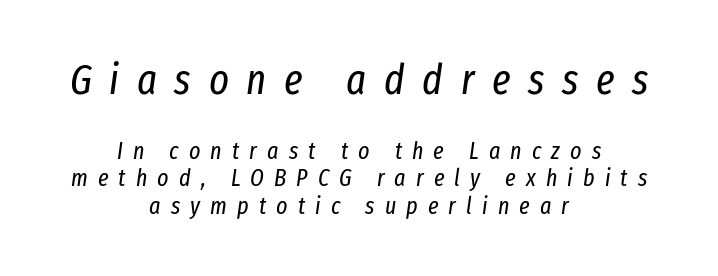
The image shows 42 px regular-weight, condensed type, italic (leaning right); set centered, tight line spacing (1.15x), unusually wide letter spacing (+0.42 em), not underlined; the first (top) block is 1.75x larger; low stroke contrast and a medium x-height.
